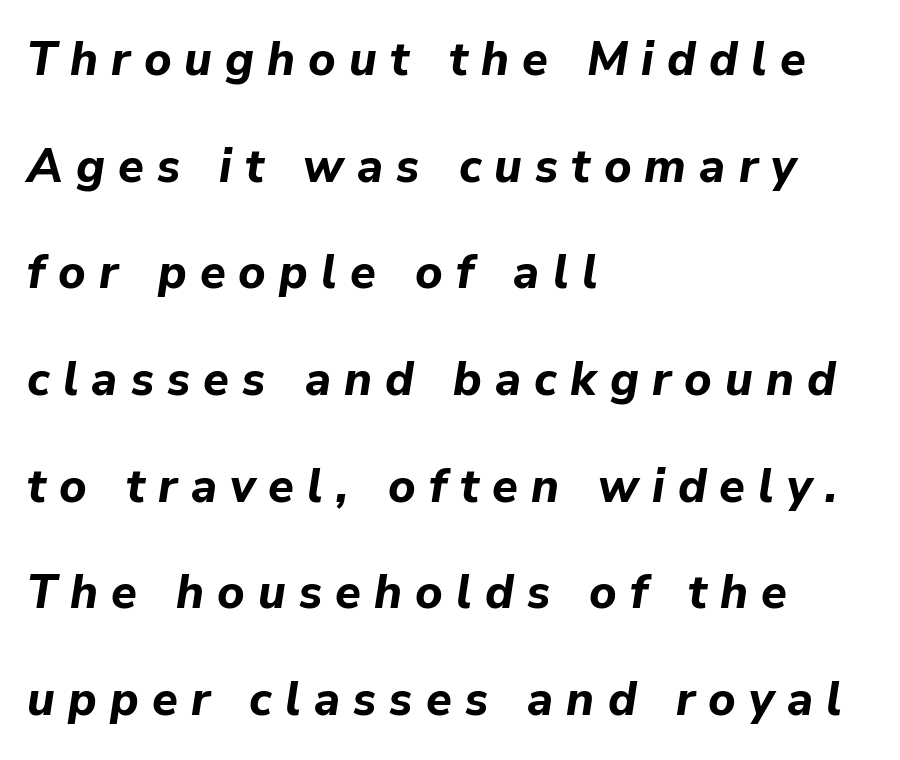
How heavy is the stroke? Heavy — this is a bold. The passage shown stacks its lines with a broad gap. The letters advance in unequal steps, a hallmark of proportional type. The typography opts for an oblique posture over an upright one. The rendering inserts visible extra space after every character.
